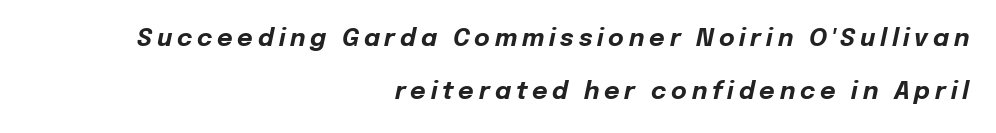
The image shows 24 px bold type, italic (leaning right); set right-aligned, loose line spacing (2.22x), unusually wide letter spacing (+0.2 em), not underlined.
